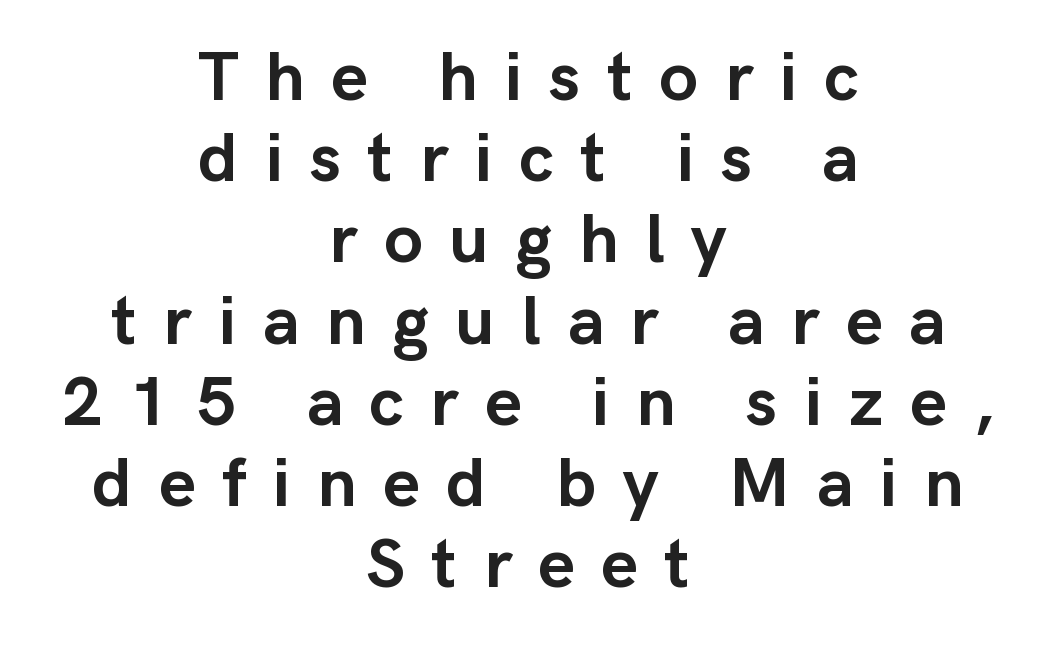
{"serif": "no", "italic": "no", "bold": "yes", "weight": "semibold", "width": "normal", "stroke_contrast": "low", "x_height": "medium", "monospaced": "no", "underline": "no", "align": "center", "line_spacing_ratio": 1.16, "letter_spacing": "wide", "letter_spacing_em": 0.38, "glyph_px": 70}
